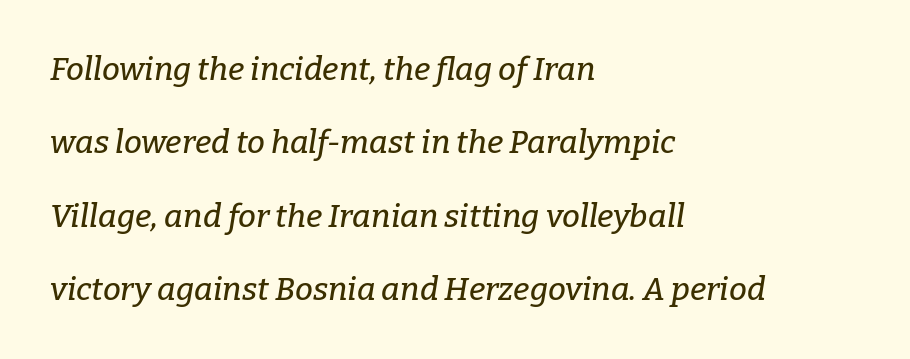
The image shows 32 px serif type, italic (leaning right); set left-aligned, loose line spacing (2.29x), normal letter spacing, not underlined; low stroke contrast and a medium x-height.
